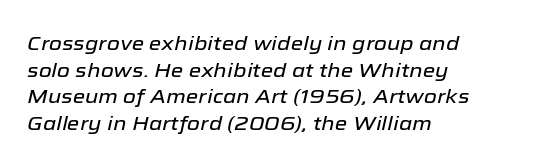
Q: Is the text italic (slanted)? A: Yes, it leans right by about 12 degrees.
Q: Is the text underlined? A: No.
Q: How is the paragraph aligned? A: Left-aligned.
Q: Is the spacing between letters normal or unusually wide? A: Normal.
Q: Is the spacing between lines tight, normal or loose? A: Normal.
